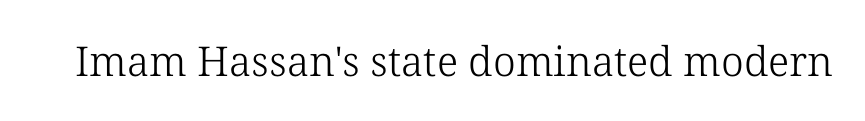
Q: Is the text bold? A: No.
Q: Is the text italic (slanted)? A: No, it is upright.
Q: Is the typeface a serif or a sans-serif typeface? A: Serif.
Q: Is the text underlined? A: No.
Q: Is the spacing between letters normal or unusually wide? A: Normal.
Q: Width (condensed, normal, or wide)? A: Normal.
Q: Stroke contrast? A: Low.
Q: x-height? A: Medium.
Q: Monospaced? A: No.
